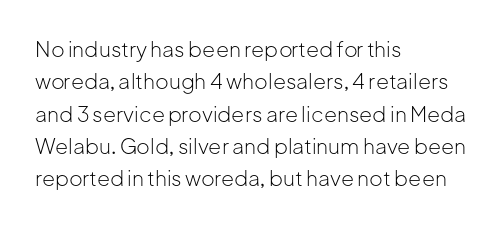
{"italic": "no", "bold": "no", "underline": "no", "align": "left", "line_spacing": "normal", "line_spacing_ratio": 1.54, "letter_spacing": "normal", "letter_spacing_em": 0.0, "glyph_px": 21}
